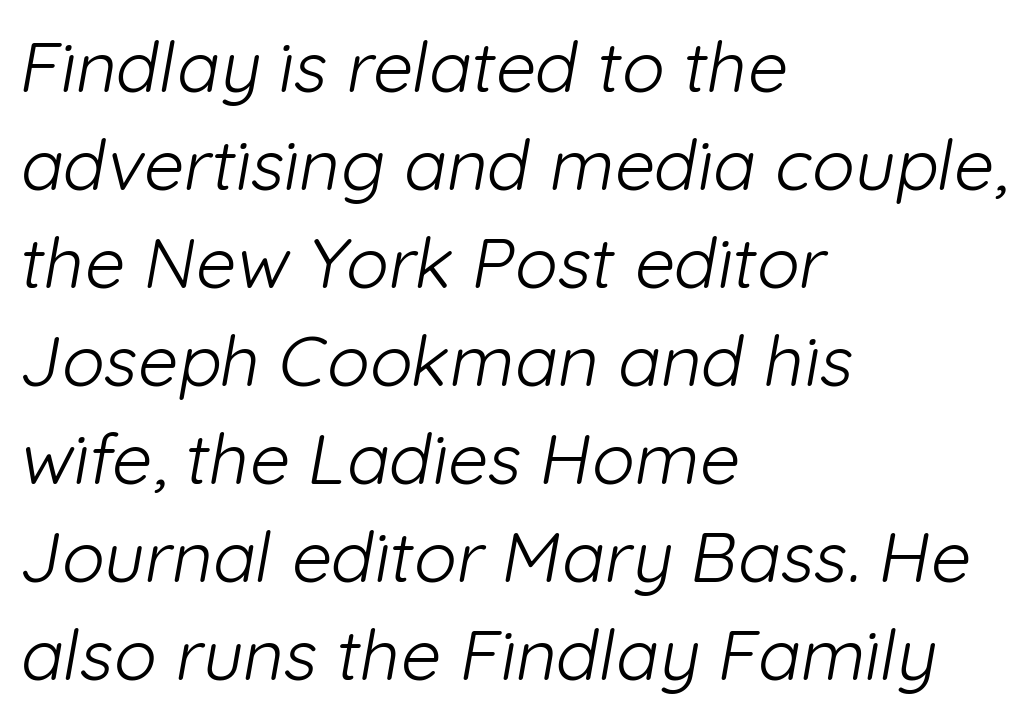
The image shows 71 px light sans-serif type; set left-aligned, normal line spacing (1.38x), normal letter spacing, not underlined; low stroke contrast and a medium x-height.
